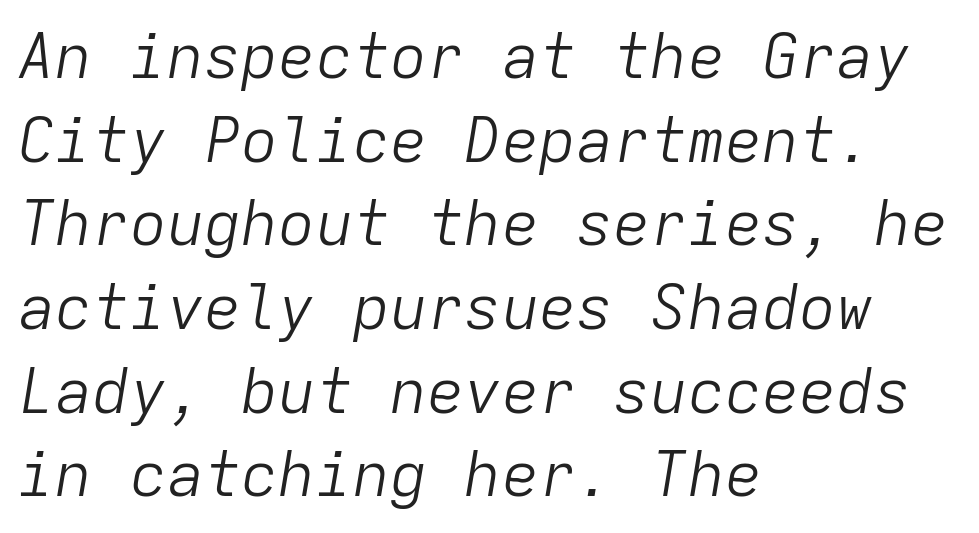
{"italic": "yes", "lean": "right", "slant_degrees": 9, "bold": "no", "weight": "light", "width": "normal", "stroke_contrast": "low", "x_height": "medium", "monospaced": "yes", "underline": "no", "align": "left", "line_spacing": "normal", "line_spacing_ratio": 1.35, "letter_spacing": "normal", "letter_spacing_em": 0.0, "glyph_px": 62}
